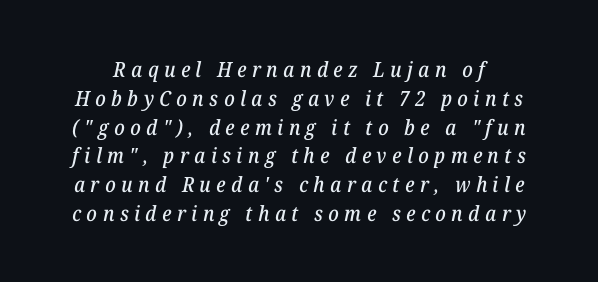
Q: Is the text italic (slanted)? A: Yes, it leans right by about 12 degrees.
Q: Is the text underlined? A: No.
Q: Is the spacing between letters normal or unusually wide? A: Unusually wide.
Q: Is the spacing between lines tight, normal or loose? A: Normal.
